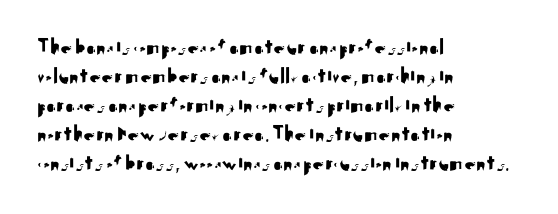
Q: Is the text italic (slanted)? A: No, it is upright.
Q: Is the text underlined? A: No.
Q: How is the paragraph aligned? A: Left-aligned.
Q: Is the spacing between letters normal or unusually wide? A: Normal.
Q: Is the spacing between lines tight, normal or loose? A: Normal.
